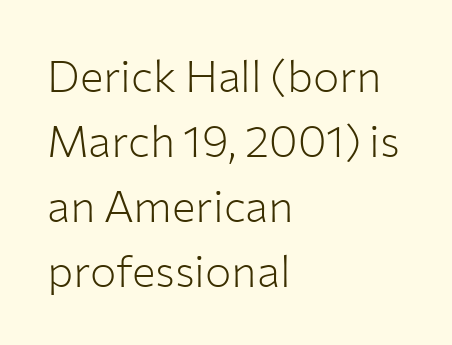
{"serif": "no", "italic": "no", "bold": "no", "weight": "light", "width": "normal", "stroke_contrast": "low", "x_height": "medium", "monospaced": "no", "underline": "no", "align": "left", "line_spacing": "normal", "line_spacing_ratio": 1.48, "letter_spacing": "normal", "letter_spacing_em": 0.0, "glyph_px": 44}
